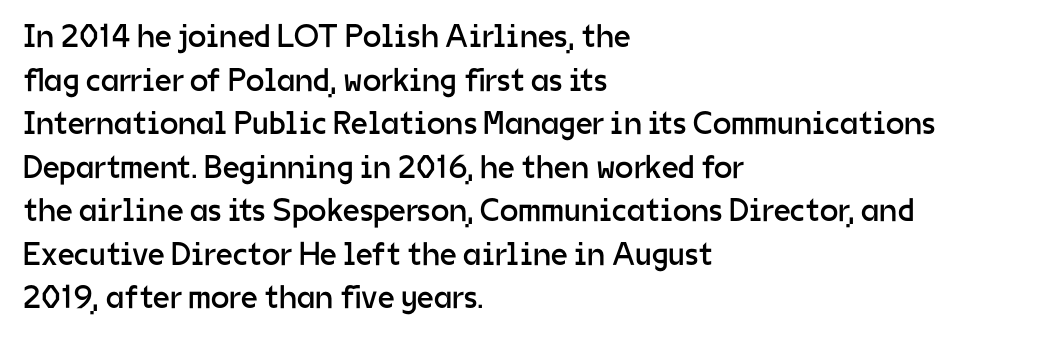
You could not count columns in this text — the font is proportionally spaced. These lines are set flush left with a ragged right edge. Ascenders rise straight up at ninety degrees. The passage shown stacks its lines at a standard gap. Bare-footed words on every line. Words appear dense and cohesive because spacing is normal.
